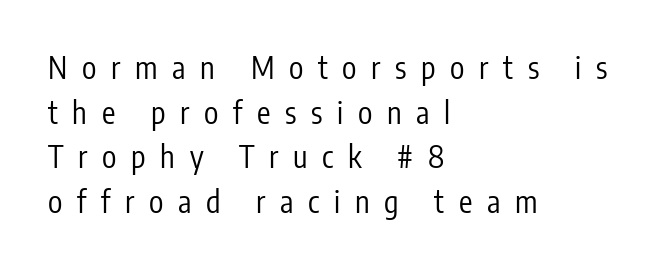
The letterforms stand isolated, each surrounded by extra space. These lines are composed in type without serifs. Tall strokes in this sample are plumb rather than angled. Casual observation: everything's shoved over to the left. Looks like regular typesetting: each glyph gets only the width it needs. Is the type heavy? It reads as light-to-regular instead.
